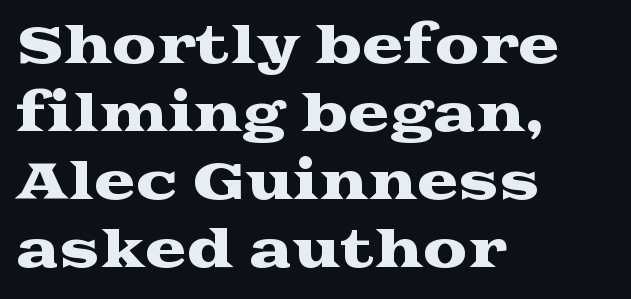
The image shows 50 px wide serif type, upright; set left-aligned, normal line spacing (1.36x), normal letter spacing, not underlined; medium stroke contrast and a medium x-height.
